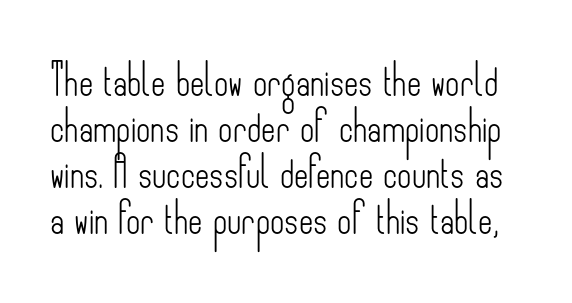
Each new line begins a customary step beneath the previous one. These lines were composed using upright roman letters. A quiet, ordinary-to-light weight characterises the typeface. Tracking value appears to be zero — textbook default spacing. Type style note: lacks serifs.
